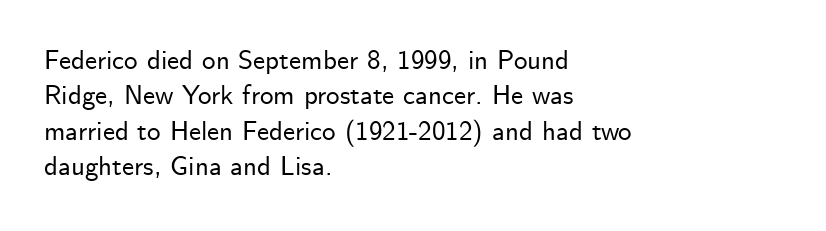
The image shows 27 px text type, upright; set left-aligned, normal line spacing (1.31x), normal letter spacing, not underlined.
